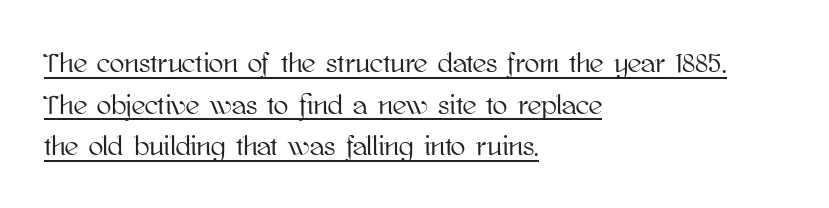
The paragraph shown leans on its left margin. Like a heading marked for emphasis, these lines bear an underscore. How are the letters spaced? Ordinarily, with no added tracking. A typesetter would call this leading conventional body-copy spacing. Vertical strokes here are truly vertical.
